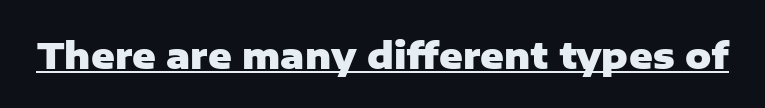
Q: Is the text bold? A: Yes.
Q: Is the text italic (slanted)? A: No, it is upright.
Q: Is the typeface a serif or a sans-serif typeface? A: Sans-serif.
Q: Is the text underlined? A: Yes.
Q: Is the spacing between letters normal or unusually wide? A: Normal.
Q: Width (condensed, normal, or wide)? A: Normal.
Q: Stroke contrast? A: Low.
Q: x-height? A: Medium.
Q: Monospaced? A: No.
